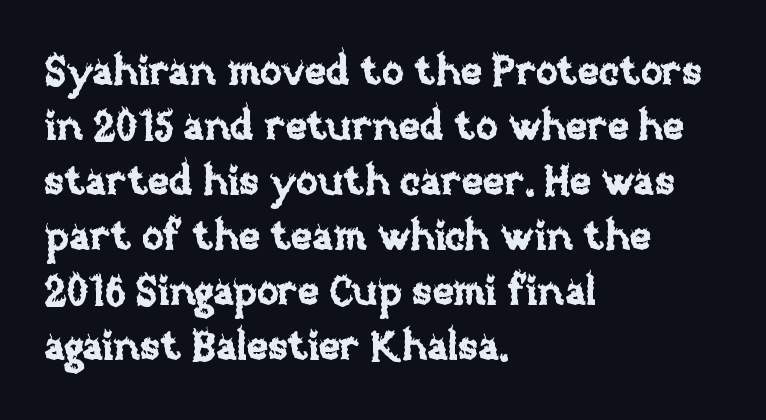
The image shows 41 px text type, upright; set left-aligned, normal line spacing (1.34x), normal letter spacing, not underlined; low stroke contrast and a large x-height.
